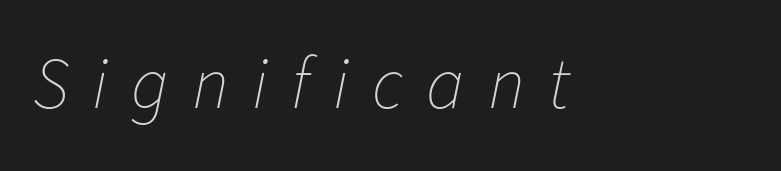
{"italic": "yes", "lean": "right", "slant_degrees": 11, "bold": "no", "weight": "thin", "width": "normal", "stroke_contrast": "low", "x_height": "medium", "monospaced": "no", "underline": "no", "align": "left", "letter_spacing": "wide", "letter_spacing_em": 0.32, "glyph_px": 73}
